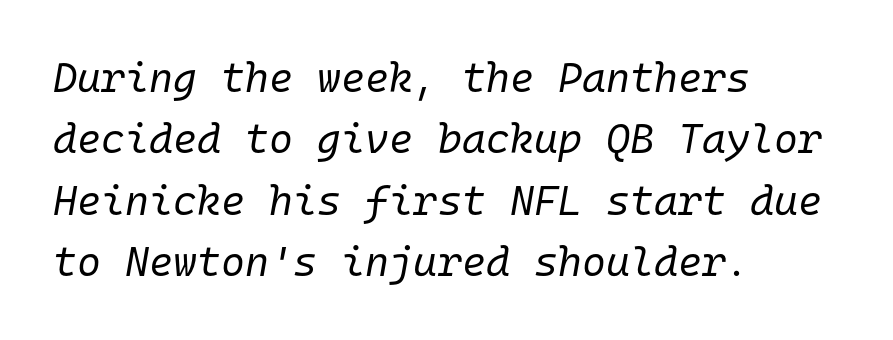
The image shows 41 px regular-weight type, italic (leaning right), monospaced; set left-aligned, normal line spacing (1.5x), normal letter spacing, not underlined; low stroke contrast and a medium x-height.
